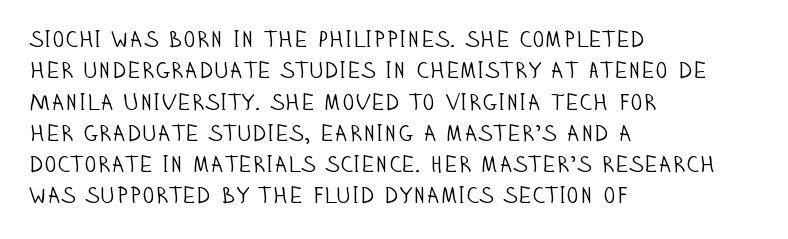
{"italic": "no", "bold": "no", "underline": "no", "align": "left", "line_spacing": "normal", "line_spacing_ratio": 1.36, "letter_spacing": "normal", "letter_spacing_em": 0.0, "glyph_px": 23}
